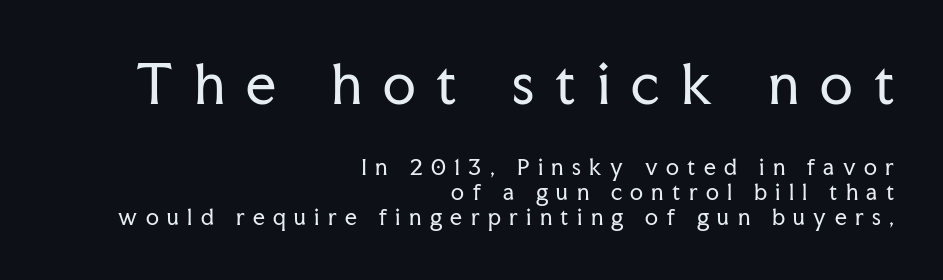
Has an underline been added? It has not. Is this a sans? No — the strokes have serifs. Students, note that the glyphs here are deliberately spaced far apart. Do the characters align in a grid? No, the font is proportional. Caption: face not bold, strokes unweighted.
